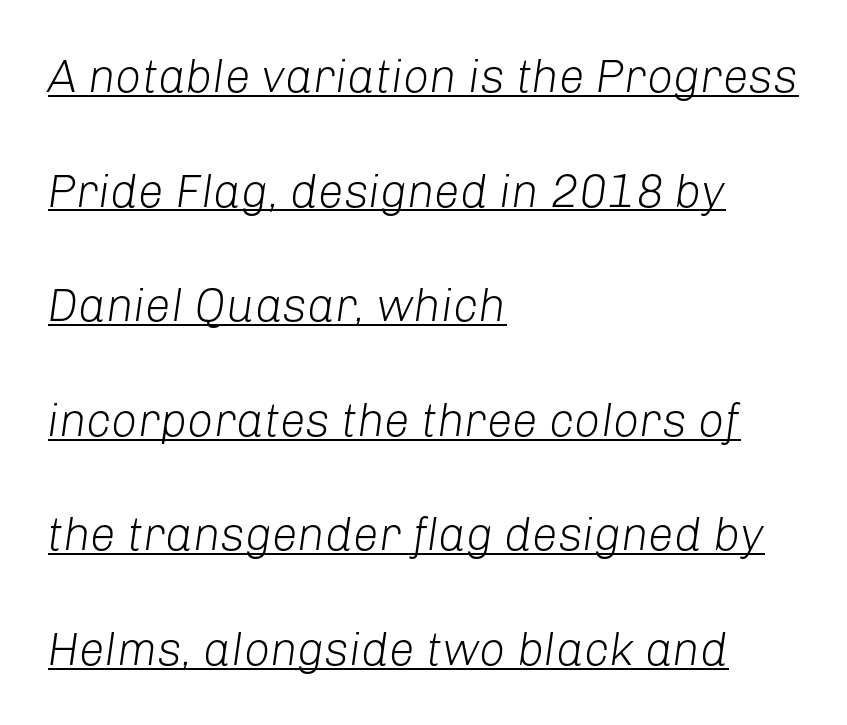
Q: Is the text bold? A: No.
Q: Is the text italic (slanted)? A: Yes, it leans right by about 8 degrees.
Q: Is the text underlined? A: Yes.
Q: How is the paragraph aligned? A: Left-aligned.
Q: Is the spacing between letters normal or unusually wide? A: Normal.
Q: Is the spacing between lines tight, normal or loose? A: Loose.
Q: Width (condensed, normal, or wide)? A: Normal.
Q: Stroke contrast? A: Low.
Q: x-height? A: Medium.
Q: Monospaced? A: No.
